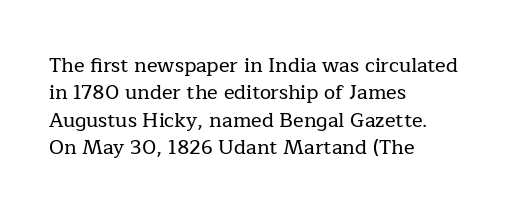
The specimen omits any rule beneath the text block's lines. The face used here is rendered with its standard letterfit. Posture: straight, roman, zero tilt. A student would call this left alignment; a typographer would say flush left, rag right. If you measured baseline to baseline, you'd find a middling distance.
